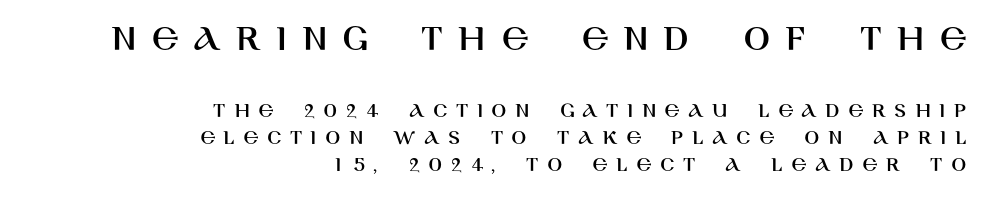
Q: Is the text italic (slanted)? A: No, it is upright.
Q: Is the typeface a serif or a sans-serif typeface? A: Sans-serif.
Q: Is the text underlined? A: No.
Q: How is the paragraph aligned? A: Right-aligned.
Q: Is the spacing between letters normal or unusually wide? A: Unusually wide.
Q: Which block of text is set in a larger size, the first (top) or the second (bottom)? A: The first (top) one.
Q: Width (condensed, normal, or wide)? A: Normal.
Q: Stroke contrast? A: High.
Q: x-height? A: Large.
Q: Monospaced? A: No.
